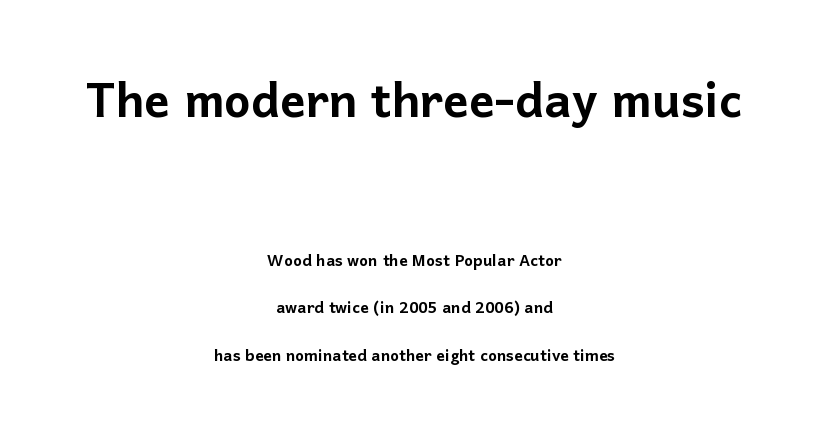
This sample uses a sans-serif face. Spacing verdict: proportional, widths tailored to each character. Check under the words: just untouched page. Compare the two chunks: the upper has the greater cap height.
